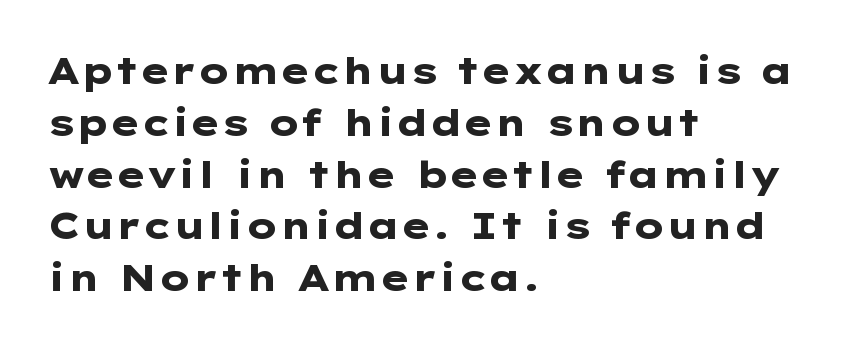
The image shows 37 px heavy, wide sans-serif type, upright; set left-aligned, normal line spacing (1.4x), normal letter spacing, not underlined; low stroke contrast and a medium x-height.
